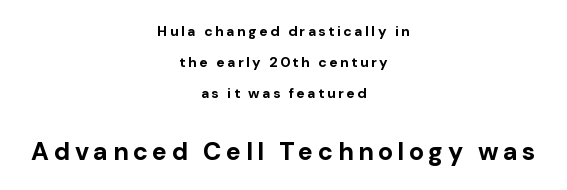
The image shows 25 px bold type, upright; set centered, loose line spacing (2.21x), not underlined; the second (bottom) block is 1.79x larger.
